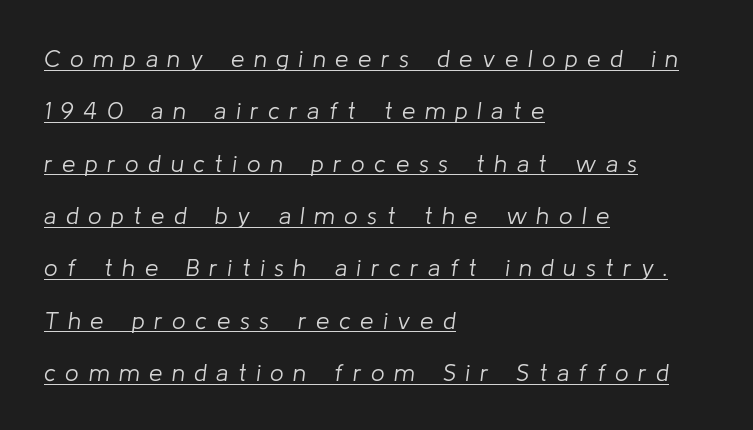
The weight would be labelled regular, book, light, or lighter still. Caption: lettering with a line underneath. The line-height multiplier appears high, well above default. The setting favours the left margin, as ordinary paragraphs usually do.
